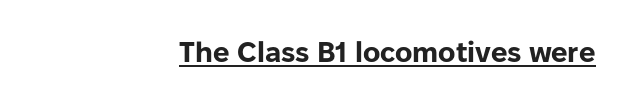
The image shows 29 px bold sans-serif type, upright; set right-aligned, normal letter spacing, underlined; low stroke contrast and a medium x-height.
